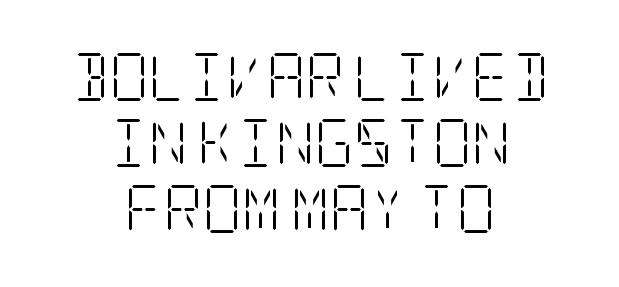
The image shows 48 px light, condensed serif type, upright; set centered, normal line spacing (1.38x), normal letter spacing, not underlined; low stroke contrast and a large x-height.
